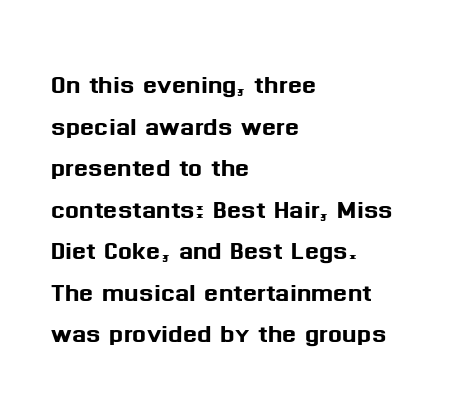
The image shows 33 px sans-serif type, upright; set left-aligned, normal line spacing (1.26x), normal letter spacing, not underlined; medium stroke contrast and a medium x-height.
